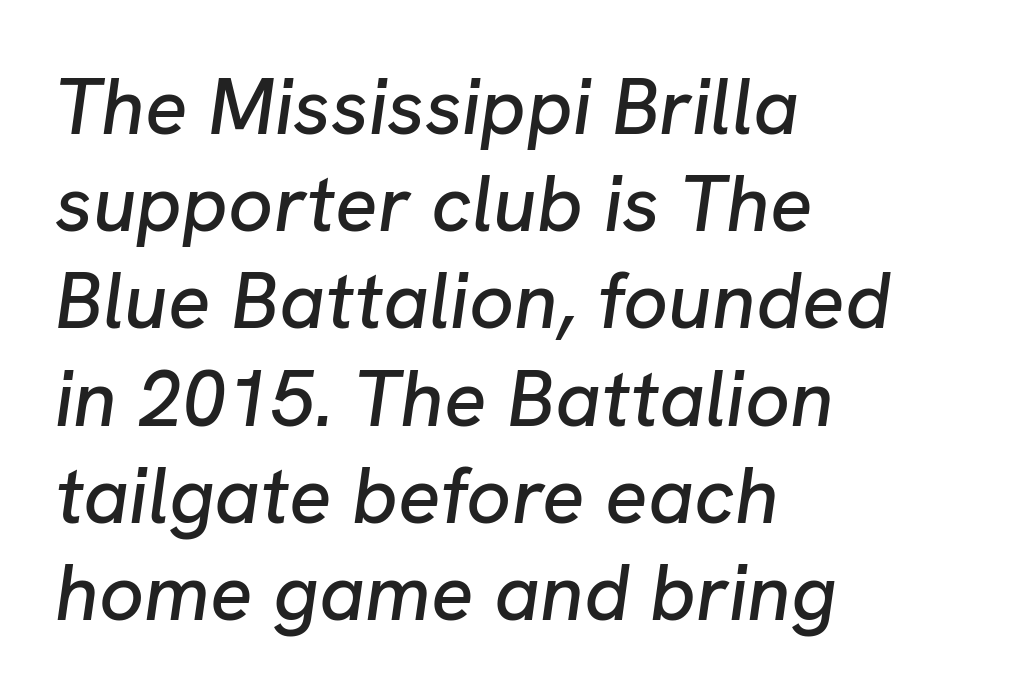
The image shows 79 px text type, italic (leaning right); set left-aligned, line spacing 1.23x, normal letter spacing, not underlined; low stroke contrast and a medium x-height.
